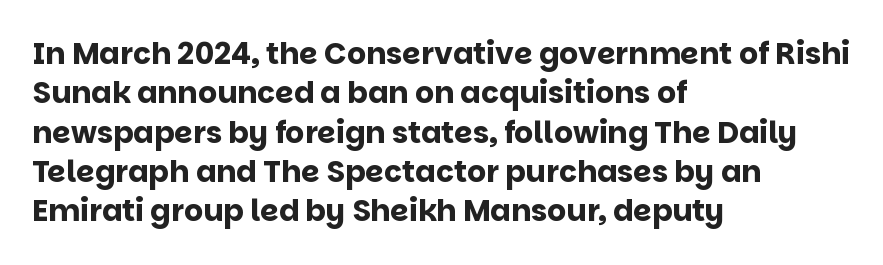
The image shows 30 px bold sans-serif type, upright; set left-aligned, normal line spacing (1.31x), normal letter spacing, not underlined; low stroke contrast and a large x-height.
